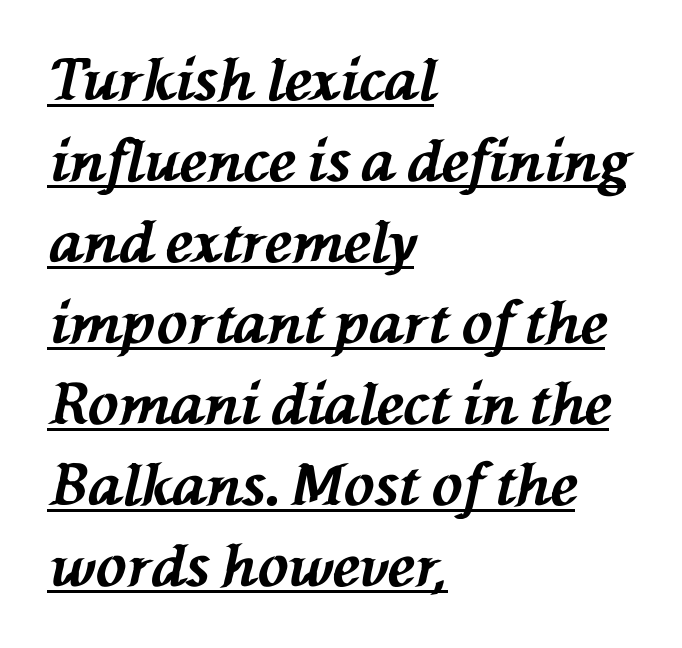
The image shows 57 px bold type, italic (leaning left); set left-aligned, normal line spacing (1.42x), normal letter spacing, underlined; medium stroke contrast and a medium x-height.
